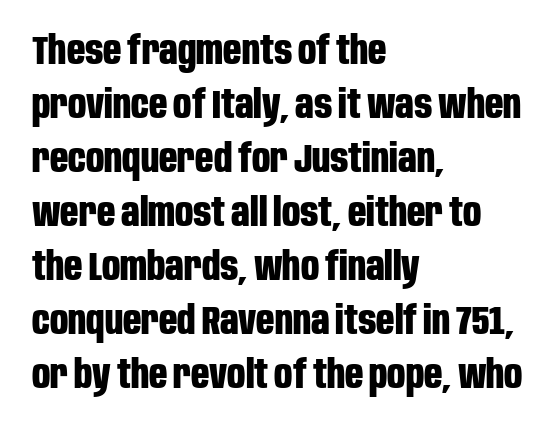
The image shows 40 px bold, condensed sans-serif type, upright; set left-aligned, normal line spacing (1.35x), normal letter spacing, not underlined; low stroke contrast and a large x-height.
